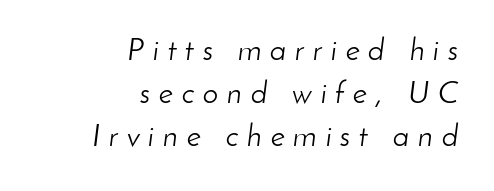
The image shows 31 px light type, italic (leaning right); set right-aligned, normal line spacing (1.39x), unusually wide letter spacing (+0.28 em), not underlined; low stroke contrast and a small x-height.
